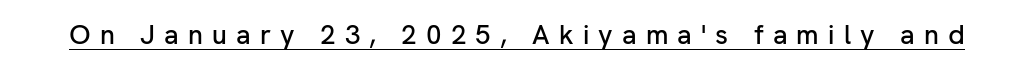
The image shows 27 px text type, upright; set unusually wide letter spacing (+0.34 em), underlined.
